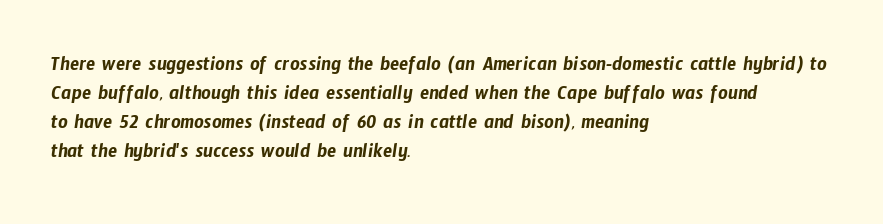
The image shows 21 px text type; set left-aligned, normal line spacing (1.38x), normal letter spacing, not underlined.
